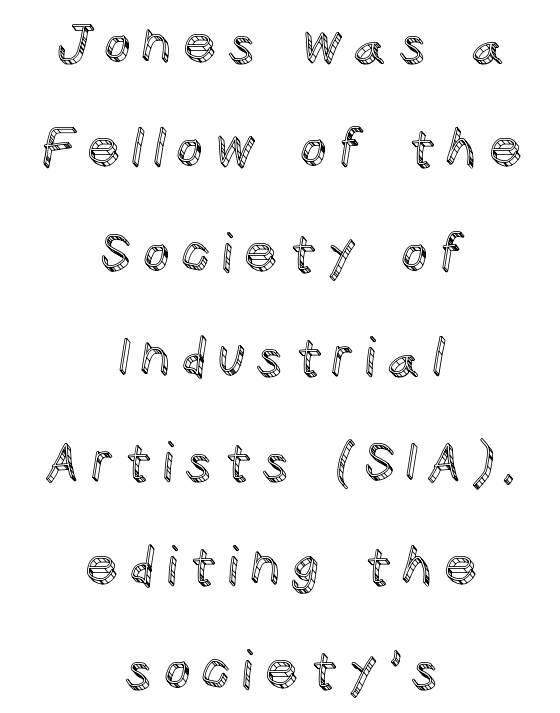
A student would call this center alignment; a typographer would say set centered. The vertical gap from one line to the next is large. Short note: letters widely spaced. Each letter keeps its own natural width here, so spacing adapts to shape.
